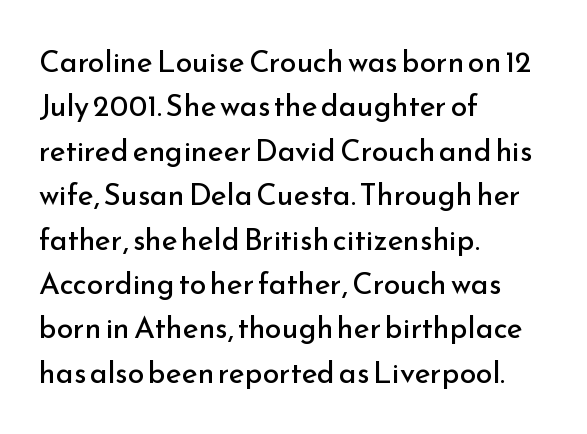
The image shows 30 px regular-weight sans-serif type, upright; set left-aligned, normal line spacing (1.48x), normal letter spacing, not underlined; low stroke contrast and a small x-height.
